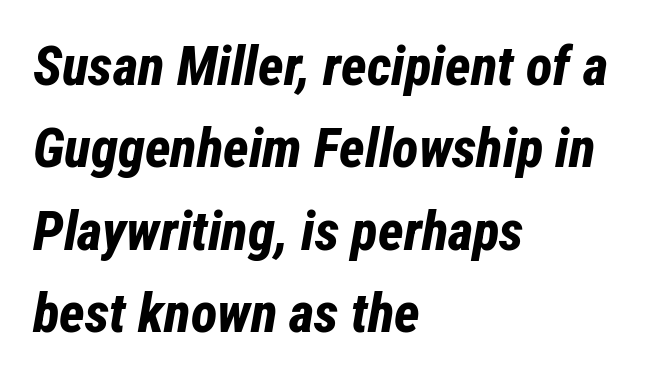
{"italic": "yes", "lean": "right", "slant_degrees": 12, "bold": "yes", "weight": "bold", "width": "condensed", "stroke_contrast": "low", "x_height": "medium", "monospaced": "no", "underline": "no", "align": "left", "line_spacing": "normal", "line_spacing_ratio": 1.5, "letter_spacing": "normal", "letter_spacing_em": 0.0, "glyph_px": 55}
